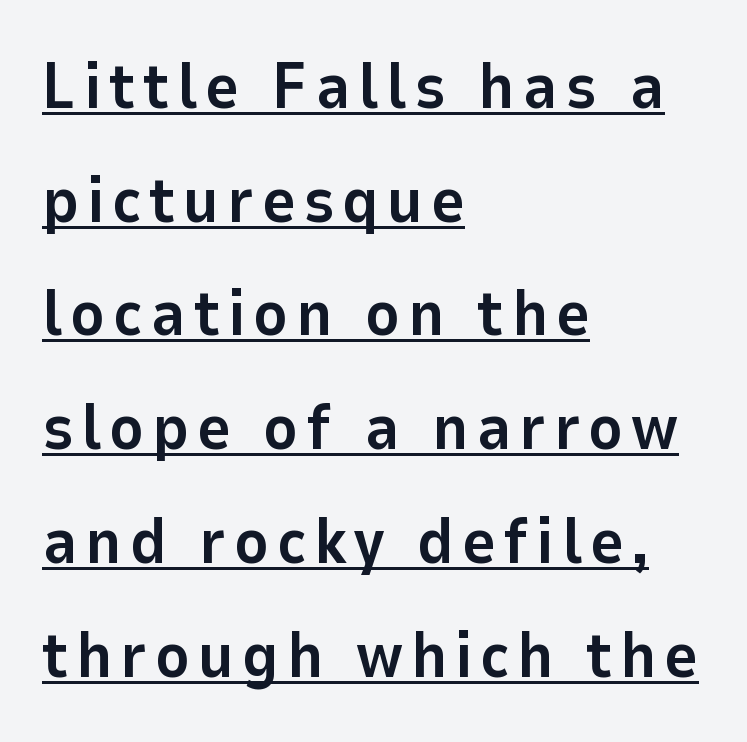
The image shows 65 px bold sans-serif type, upright; set left-aligned, line spacing 1.75x, underlined; low stroke contrast and a medium x-height.
